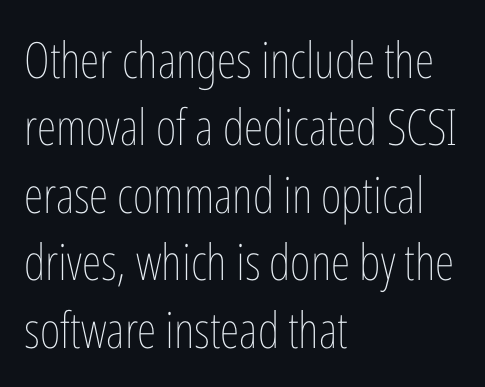
The letters advance in unequal steps, a hallmark of proportional type. The setting favours the left margin, as ordinary paragraphs usually do. Posture: straight, roman, zero tilt. The horizontal fit of the characters is conventional and even. Stems and bowls with no extra thickness — not bold. Quick note: interline space is typical.
